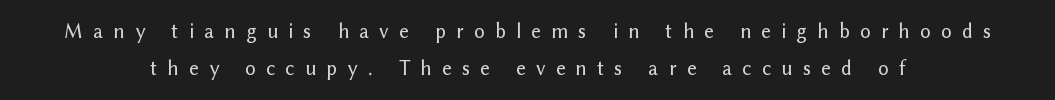
{"italic": "no", "underline": "no", "align": "center", "line_spacing_ratio": 1.76, "letter_spacing": "wide", "letter_spacing_em": 0.49, "glyph_px": 21}
